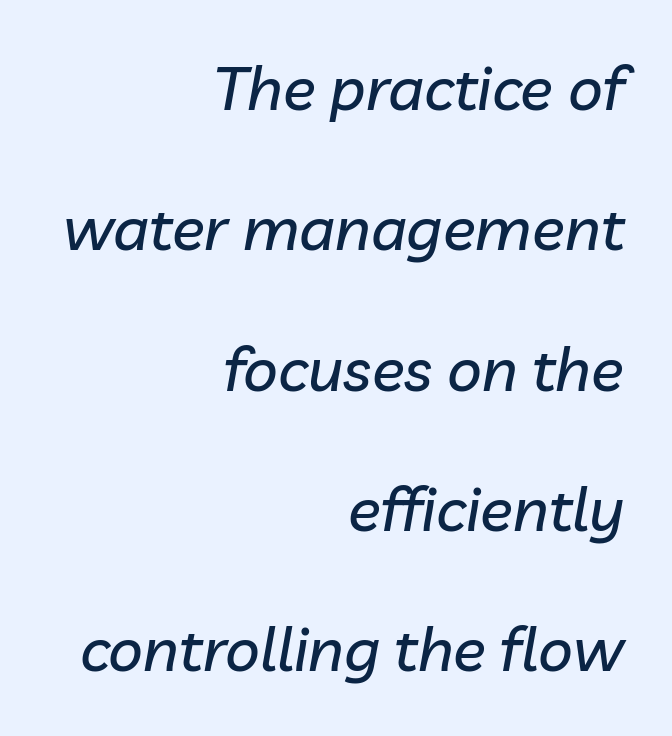
The image shows 61 px text type, italic (leaning right); set right-aligned, loose line spacing (2.3x), normal letter spacing, not underlined; low stroke contrast and a medium x-height.
